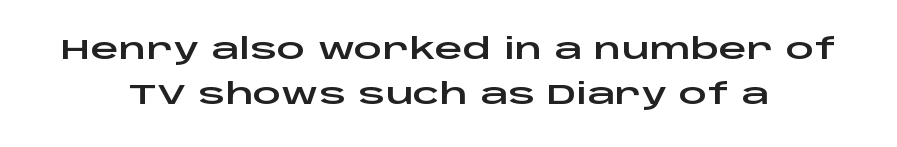
Q: Is the text italic (slanted)? A: No, it is upright.
Q: Is the typeface a serif or a sans-serif typeface? A: Sans-serif.
Q: Is the text underlined? A: No.
Q: How is the paragraph aligned? A: Centered.
Q: Is the spacing between letters normal or unusually wide? A: Normal.
Q: Is the spacing between lines tight, normal or loose? A: Normal.
Q: Width (condensed, normal, or wide)? A: Wide.
Q: Stroke contrast? A: Low.
Q: x-height? A: Large.
Q: Monospaced? A: No.
